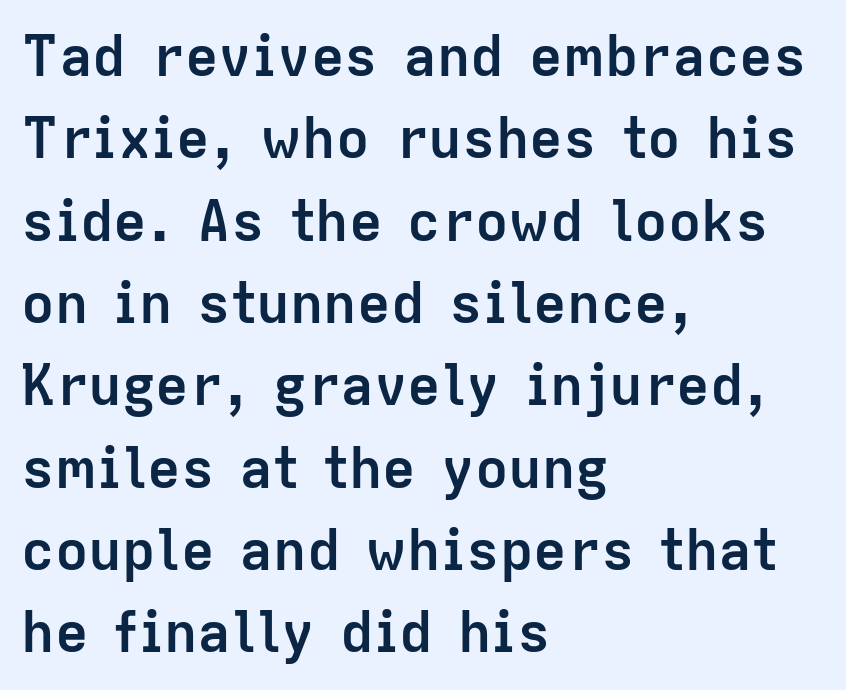
{"serif": "no", "italic": "no", "bold": "yes", "weight": "semibold", "width": "normal", "stroke_contrast": "low", "x_height": "medium", "monospaced": "no", "underline": "no", "align": "left", "line_spacing": "normal", "line_spacing_ratio": 1.47, "letter_spacing": "normal", "letter_spacing_em": 0.0, "glyph_px": 56}
